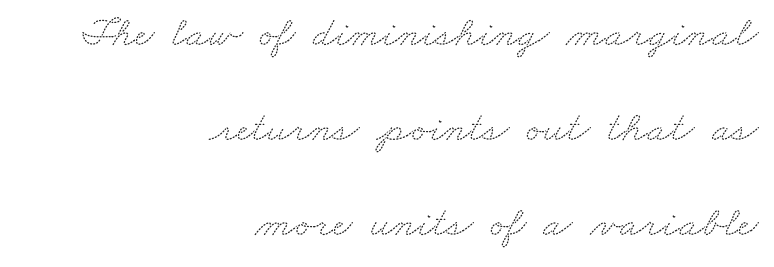
The image shows 43 px wide serif type; set right-aligned, loose line spacing (2.21x), normal letter spacing, not underlined; medium stroke contrast and a small x-height.
